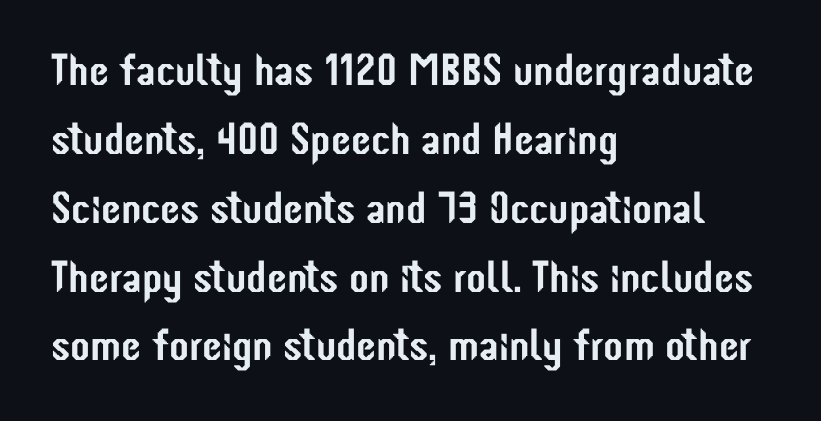
Vertically, the passage feels balanced, rows spaced as you'd expect. All the whitespace from short lines collects on the right. Looks like regular typesetting: each glyph gets only the width it needs. The type family on display is of the sans-serif kind. Nope, not italic — everything's standing straight.
